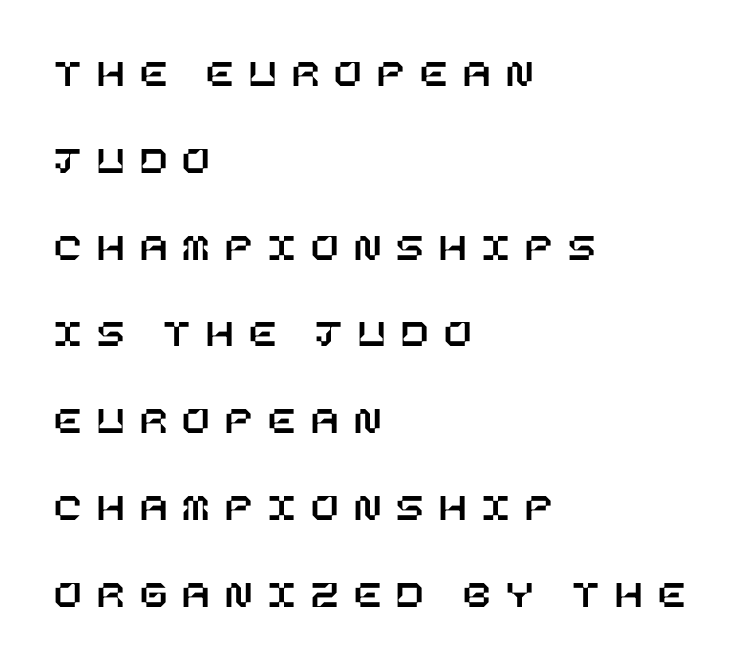
The image shows 40 px text type, upright; set left-aligned, loose line spacing (2.17x), unusually wide letter spacing (+0.39 em), not underlined; low stroke contrast and a large x-height.
